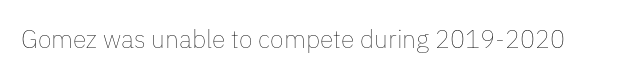
The rendering keeps characters at their native spacing. The font sits on the lighter half of the weight spectrum, regular included. Quick note: underline off. Is there any slant? The stems are plumb.
